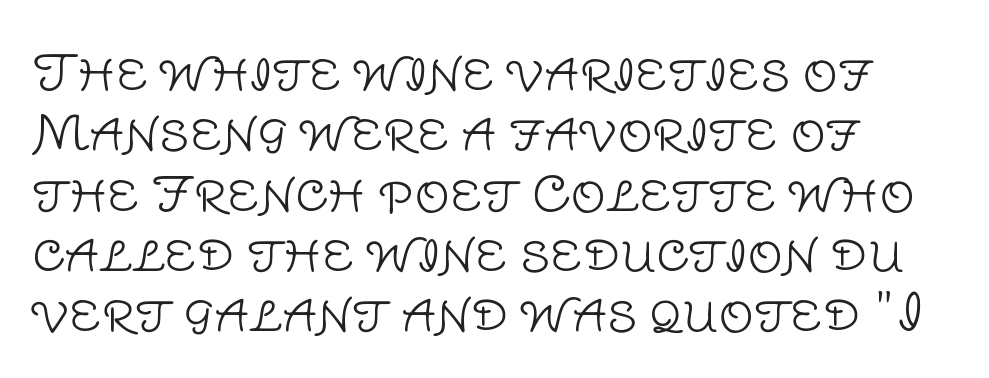
Q: Is the text bold? A: No.
Q: Is the text italic (slanted)? A: Yes.
Q: Is the typeface a serif or a sans-serif typeface? A: Sans-serif.
Q: Is the text underlined? A: No.
Q: How is the paragraph aligned? A: Left-aligned.
Q: Is the spacing between letters normal or unusually wide? A: Normal.
Q: Width (condensed, normal, or wide)? A: Normal.
Q: Stroke contrast? A: Low.
Q: x-height? A: Large.
Q: Monospaced? A: No.
